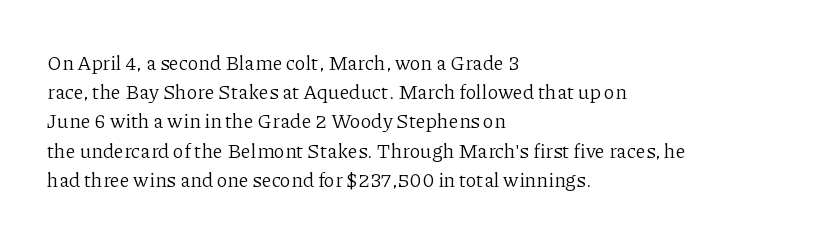
A normal amount of white space separates one row of letters from the next. The foot of each line stays bare and open. The ragged edge is on the right, which tells us the setting is flush left. This sample uses an upright cut, with every glyph sitting square on the baseline. No chunkiness to these letters — they're not bold. Does extra space separate the letters? No, they use regular spacing.
